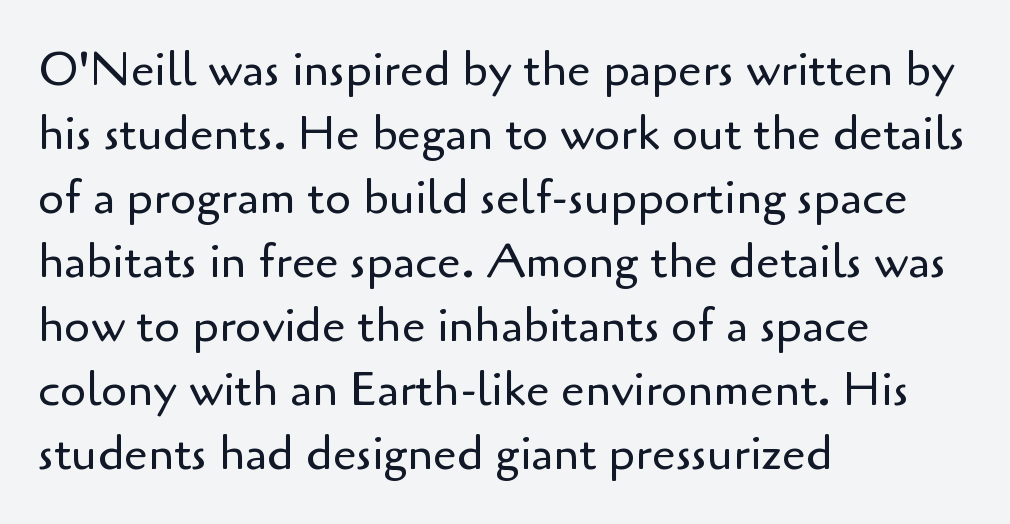
{"serif": "no", "italic": "no", "bold": "no", "weight": "regular", "width": "normal", "stroke_contrast": "low", "x_height": "small", "monospaced": "no", "underline": "no", "align": "left", "line_spacing": "normal", "line_spacing_ratio": 1.36, "letter_spacing": "normal", "letter_spacing_em": 0.0, "glyph_px": 47}
